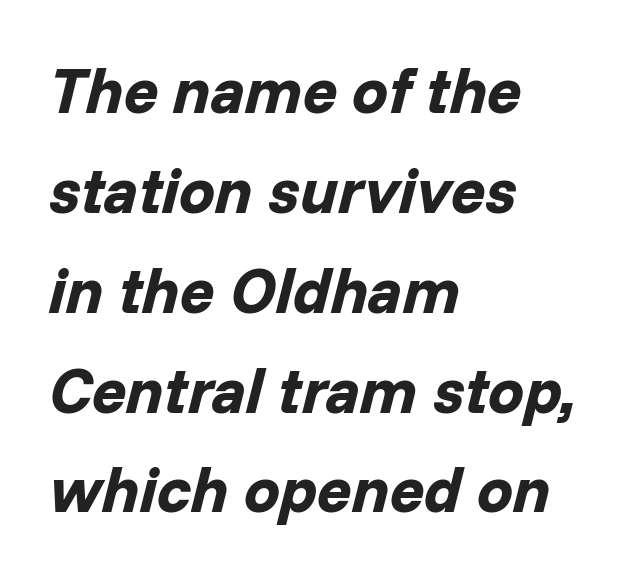
Q: Is the text bold? A: Yes.
Q: Is the text italic (slanted)? A: Yes, it leans right by about 14 degrees.
Q: Is the text underlined? A: No.
Q: How is the paragraph aligned? A: Left-aligned.
Q: Is the spacing between letters normal or unusually wide? A: Normal.
Q: Is the spacing between lines tight, normal or loose? A: Normal.
Q: Width (condensed, normal, or wide)? A: Normal.
Q: Stroke contrast? A: Low.
Q: x-height? A: Medium.
Q: Monospaced? A: No.
